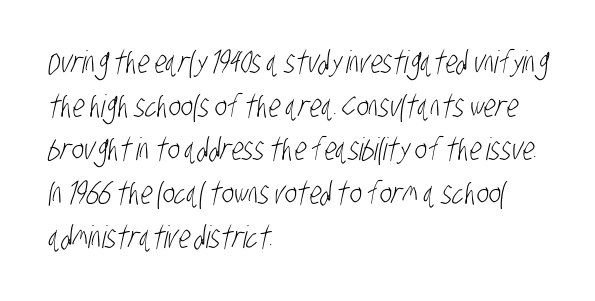
The image shows 31 px light, condensed sans-serif type; set left-aligned, normal line spacing (1.41x), normal letter spacing, not underlined; low stroke contrast and a large x-height.
